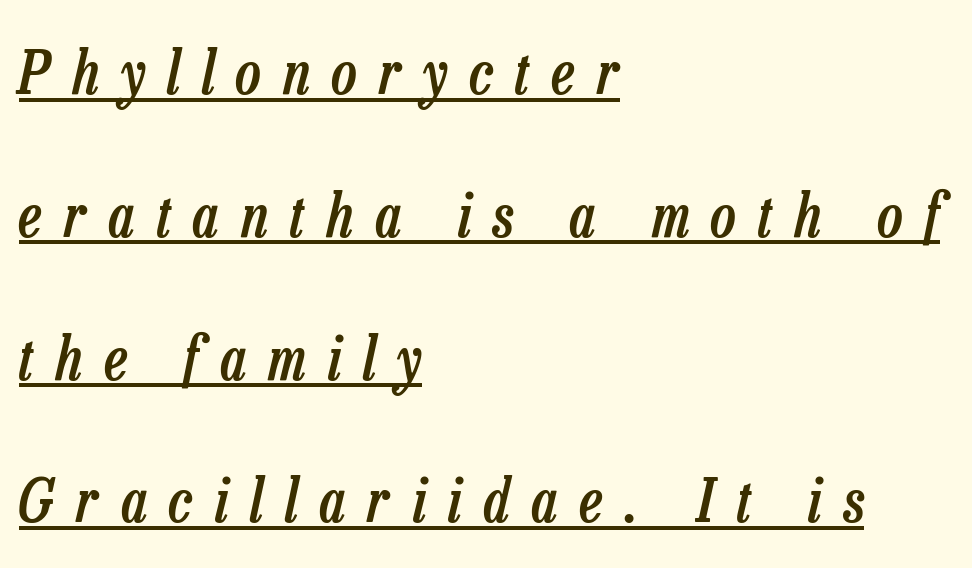
Its strokes are somewhat broadened, the hallmark of semibold type. Glyph-to-glyph distance is far greater than everyday printed text. Reading down the block, your eye returns to a fixed left position each line. Notice the wide empty band between every row — that's loose leading. A typesetter would mark this as italic.
